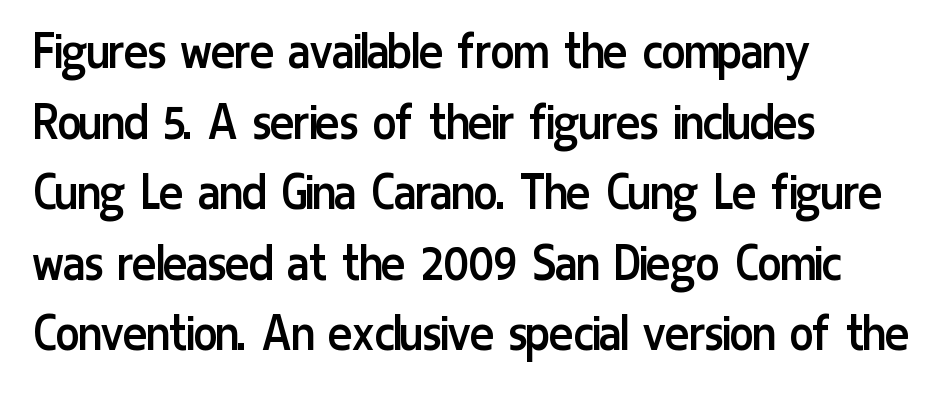
Q: Is the text bold? A: No.
Q: Is the text italic (slanted)? A: No, it is upright.
Q: Is the typeface a serif or a sans-serif typeface? A: Sans-serif.
Q: Is the text underlined? A: No.
Q: How is the paragraph aligned? A: Left-aligned.
Q: Is the spacing between letters normal or unusually wide? A: Normal.
Q: Is the spacing between lines tight, normal or loose? A: Normal.
Q: Width (condensed, normal, or wide)? A: Condensed.
Q: Stroke contrast? A: Low.
Q: x-height? A: Medium.
Q: Monospaced? A: No.
